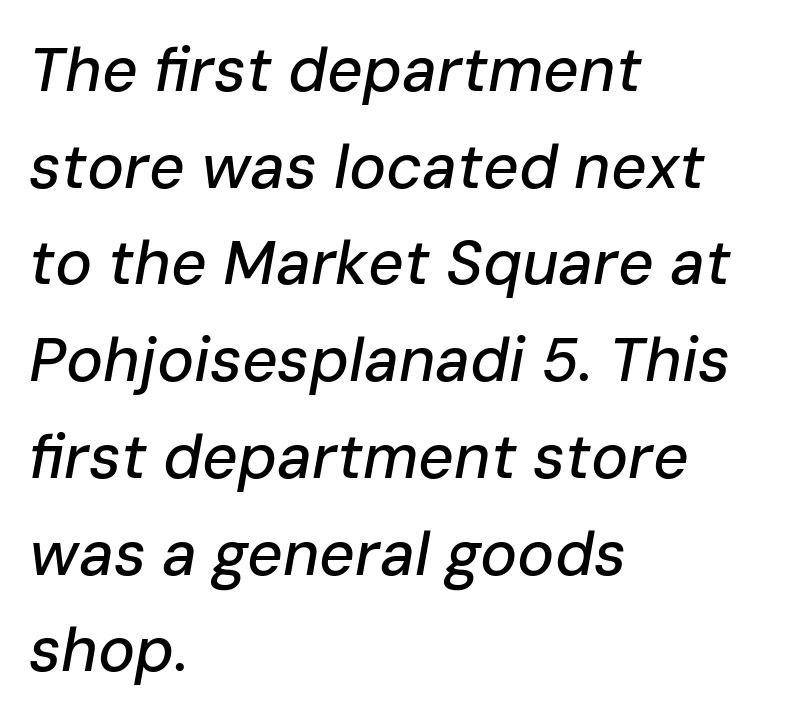
Q: Is the text italic (slanted)? A: Yes, it leans right by about 10 degrees.
Q: Is the text underlined? A: No.
Q: How is the paragraph aligned? A: Left-aligned.
Q: Is the spacing between letters normal or unusually wide? A: Normal.
Q: Is the spacing between lines tight, normal or loose? A: Normal.
Q: Width (condensed, normal, or wide)? A: Normal.
Q: Stroke contrast? A: Low.
Q: x-height? A: Medium.
Q: Monospaced? A: No.
